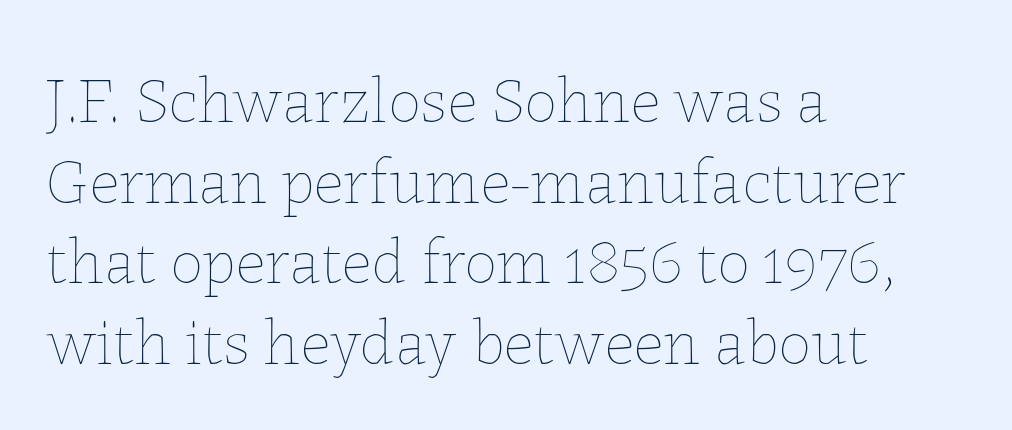
Q: Is the text bold? A: No.
Q: Is the text italic (slanted)? A: No, it is upright.
Q: Is the text underlined? A: No.
Q: How is the paragraph aligned? A: Left-aligned.
Q: Is the spacing between letters normal or unusually wide? A: Normal.
Q: Width (condensed, normal, or wide)? A: Normal.
Q: Stroke contrast? A: Low.
Q: x-height? A: Medium.
Q: Monospaced? A: No.
